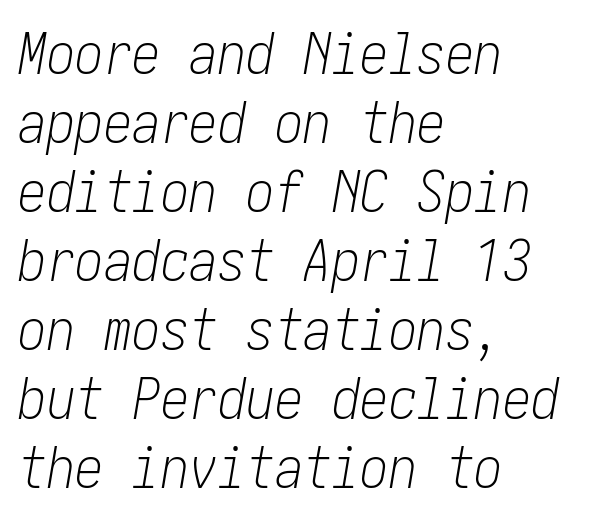
Q: Is the text bold? A: No.
Q: Is the text italic (slanted)? A: Yes, it leans right by about 10 degrees.
Q: Is the text underlined? A: No.
Q: How is the paragraph aligned? A: Left-aligned.
Q: Is the spacing between letters normal or unusually wide? A: Normal.
Q: Width (condensed, normal, or wide)? A: Condensed.
Q: Stroke contrast? A: Low.
Q: x-height? A: Medium.
